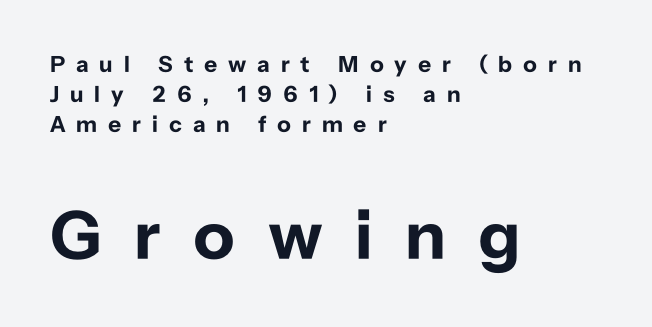
{"serif": "no", "italic": "no", "bold": "yes", "weight": "bold", "width": "normal", "stroke_contrast": "low", "x_height": "medium", "monospaced": "no", "underline": "no", "align": "left", "line_spacing": "normal", "line_spacing_ratio": 1.3, "letter_spacing": "wide", "letter_spacing_em": 0.47, "larger_block": "second", "size_ratio": 3.0, "glyph_px": 69}
